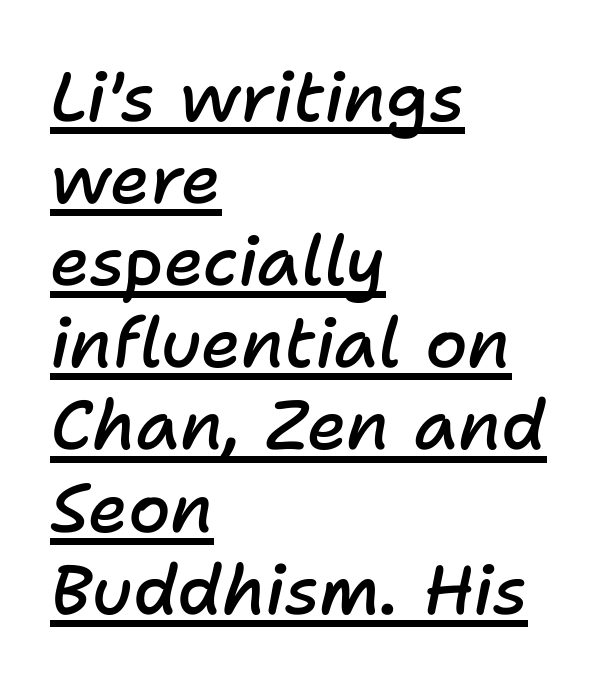
Does extra space separate the letters? No, they use regular spacing. Notice the strokes are somewhat thickened but not fully heavy: this is a semibold. Compared with ordinary roman type, these characters are visibly tilted. A student would call this left alignment; a typographer would say flush left, rag right. Caption: lettering with a line underneath. The passage shown is typed in a proportional face where columns would drift.
